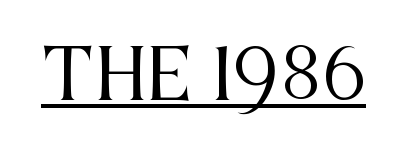
The image shows 69 px regular-weight, condensed serif type, upright; set normal letter spacing, underlined; medium stroke contrast and a large x-height.
